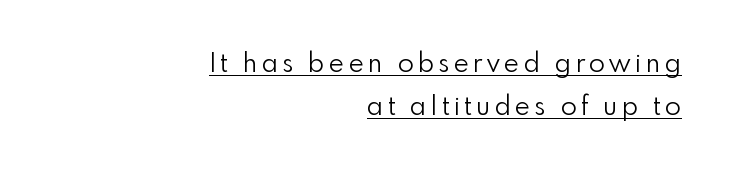
The image shows 26 px text type, upright; set right-aligned, normal line spacing (1.66x), underlined.
